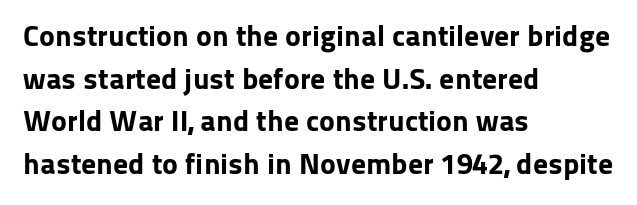
{"serif": "no", "italic": "no", "bold": "yes", "weight": "bold", "width": "normal", "stroke_contrast": "low", "x_height": "medium", "monospaced": "no", "underline": "no", "align": "left", "line_spacing": "normal", "line_spacing_ratio": 1.42, "letter_spacing": "normal", "letter_spacing_em": 0.0, "glyph_px": 30}
